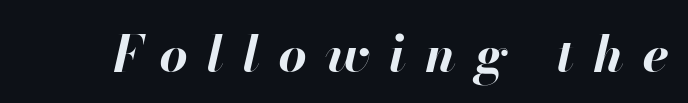
{"italic": "yes", "lean": "right", "slant_degrees": 13, "bold": "yes", "weight": "bold", "width": "normal", "stroke_contrast": "high", "x_height": "small", "monospaced": "no", "underline": "no", "letter_spacing": "wide", "letter_spacing_em": 0.37, "glyph_px": 50}
